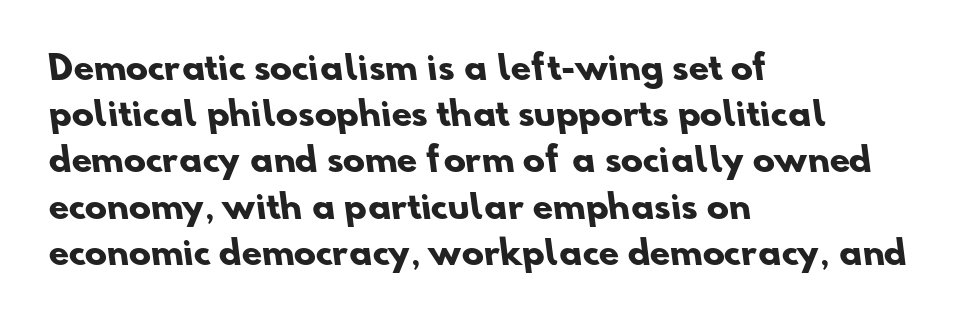
If you measured baseline to baseline, you'd find a middling distance. A full-strength bold gives these letters their thick strokes. The glyphs are unaccompanied by any horizontal stroke below them. A student would call this left alignment; a typographer would say flush left, rag right. Is this a fixed-width face? No — the glyphs have proportional, varying widths.
